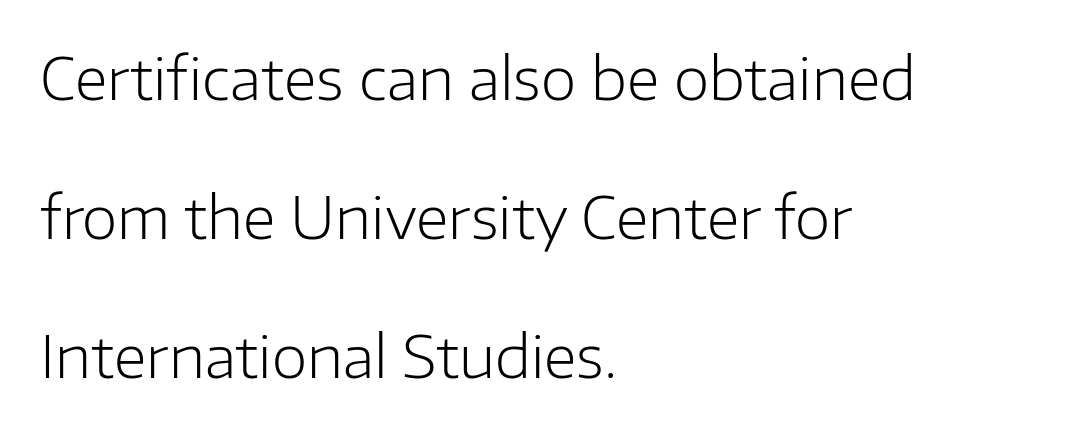
Is the letter spacing exaggerated? No — it looks like the ordinary default. Is this a fixed-width face? No — the glyphs have proportional, varying widths. This reads as an unemphasized weight, regular at the heaviest. Casual observation: everything's shoved over to the left. The space directly below the letters is spotless. Each new line begins a long way beneath the previous one.
